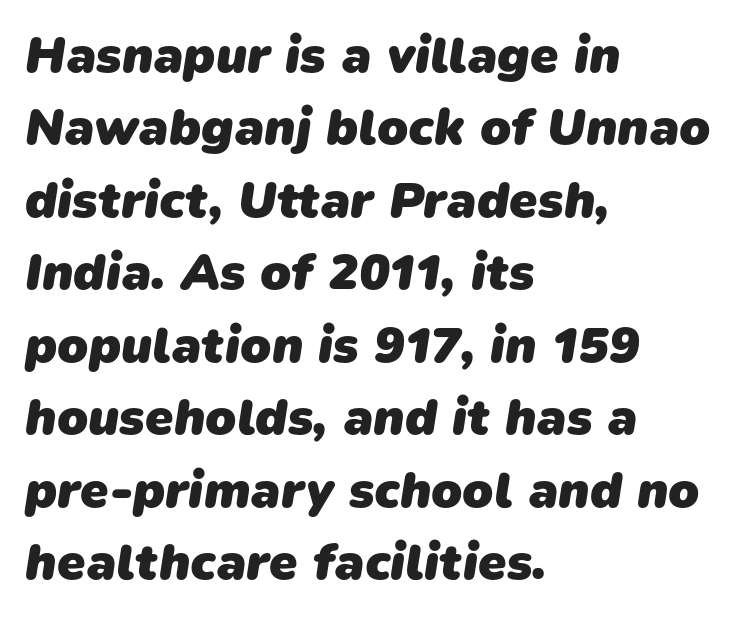
Summary of vertical rhythm: regular, with standard interline spacing. The paragraph shown leans on its left margin. The gaps between neighbouring characters are ordinary and unremarkable. Look at the stroke-to-counter ratio: heavy, a bold. This is sans-serif lettering, the kind often seen on screens and signage.
